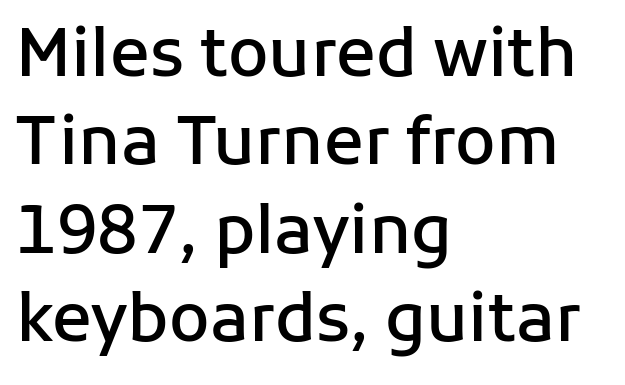
Posture: straight, roman, zero tilt. Each letter keeps its own natural width here, so spacing adapts to shape. Students, note that the glyphs here touch the page at normal intervals. Any mark beneath the type? The region is blank. All the whitespace from short lines collects on the right.
